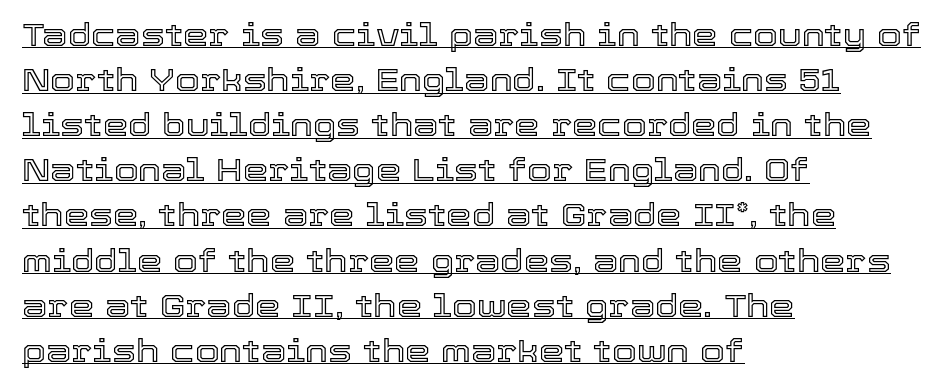
The vertical gap from one line to the next is medium. You could not count columns in this text — the font is proportionally spaced. Every row of glyphs begins at an identical x-position on the left. Caption: lettering with a line underneath. Upright lettering throughout. Standard letterfit; no display-style spreading of the glyphs.
